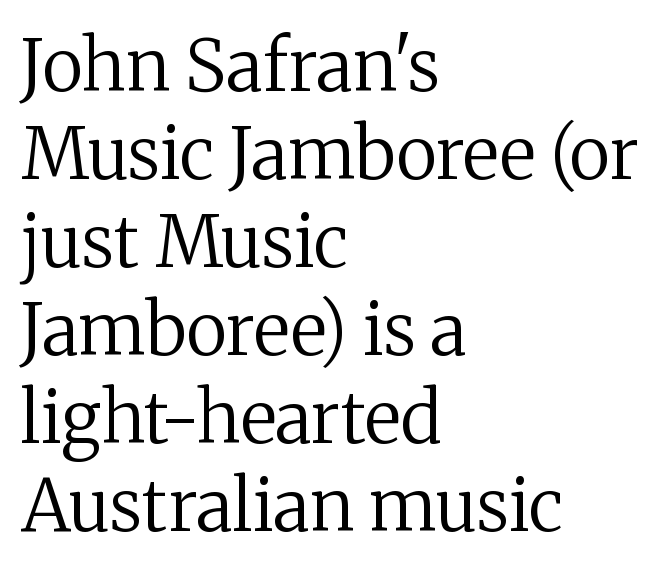
Looks like regular typesetting: each glyph gets only the width it needs. The strokes carry an ordinary text weight at most. The face used here is seriffed, in the tradition of book romans. Honestly, there is no underline to notice here at all.
